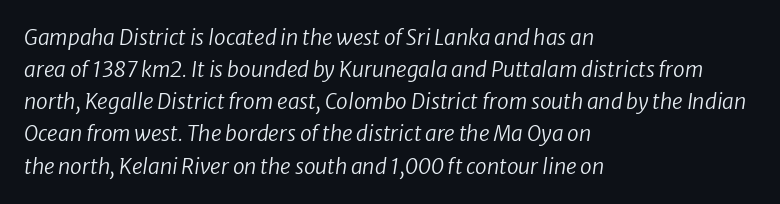
Slanted lettering throughout. Is the letter spacing exaggerated? No — it looks like the ordinary default. Regular leading. Every row of glyphs begins at an identical x-position on the left.
